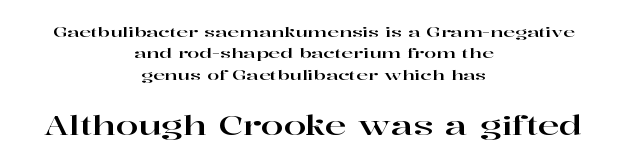
Q: Is the text italic (slanted)? A: No, it is upright.
Q: Is the text underlined? A: No.
Q: How is the paragraph aligned? A: Centered.
Q: Is the spacing between letters normal or unusually wide? A: Normal.
Q: Is the spacing between lines tight, normal or loose? A: Normal.
Q: Which block of text is set in a larger size, the first (top) or the second (bottom)? A: The second (bottom) one.
